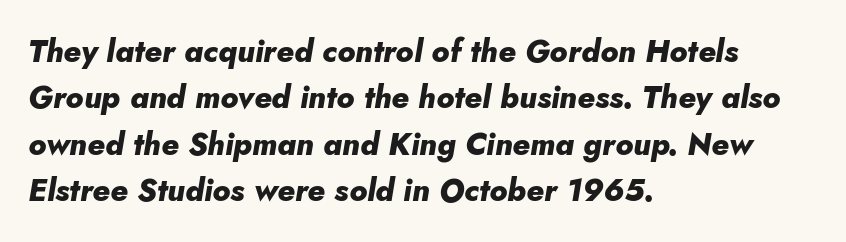
Q: Is the text bold? A: Yes.
Q: Is the text italic (slanted)? A: Yes, it leans right by about 5 degrees.
Q: Is the text underlined? A: No.
Q: How is the paragraph aligned? A: Left-aligned.
Q: Is the spacing between letters normal or unusually wide? A: Normal.
Q: Is the spacing between lines tight, normal or loose? A: Normal.
Q: Width (condensed, normal, or wide)? A: Normal.
Q: Stroke contrast? A: Low.
Q: x-height? A: Small.
Q: Monospaced? A: No.
